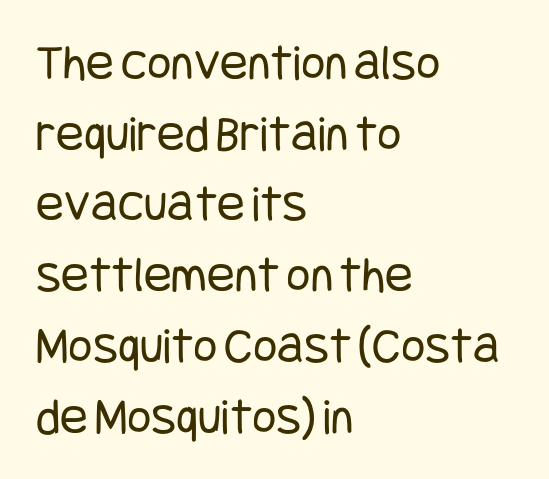
The image shows 52 px regular-weight, condensed sans-serif type, upright; set left-aligned, normal line spacing (1.36x), normal letter spacing, not underlined; low stroke contrast and a large x-height.
